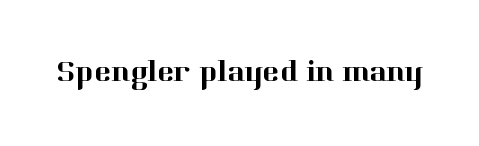
Q: Is the text italic (slanted)? A: No, it is upright.
Q: Is the typeface a serif or a sans-serif typeface? A: Serif.
Q: Is the text underlined? A: No.
Q: Is the spacing between letters normal or unusually wide? A: Normal.
Q: Width (condensed, normal, or wide)? A: Normal.
Q: Stroke contrast? A: High.
Q: x-height? A: Medium.
Q: Monospaced? A: No.
